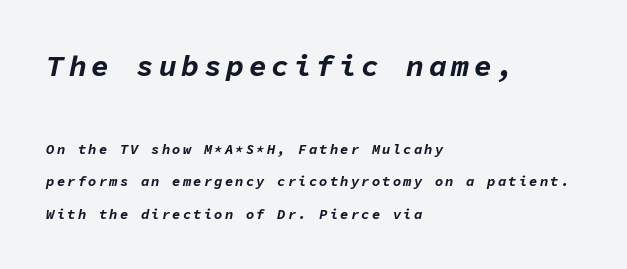
Q: Is the text bold? A: Yes.
Q: Is the text italic (slanted)? A: Yes, it leans right by about 11 degrees.
Q: Is the text underlined? A: No.
Q: How is the paragraph aligned? A: Left-aligned.
Q: Is the spacing between lines tight, normal or loose? A: Loose.
Q: Which block of text is set in a larger size, the first (top) or the second (bottom)? A: The first (top) one.
Q: Width (condensed, normal, or wide)? A: Normal.
Q: Stroke contrast? A: Low.
Q: x-height? A: Medium.
Q: Monospaced? A: Yes.
